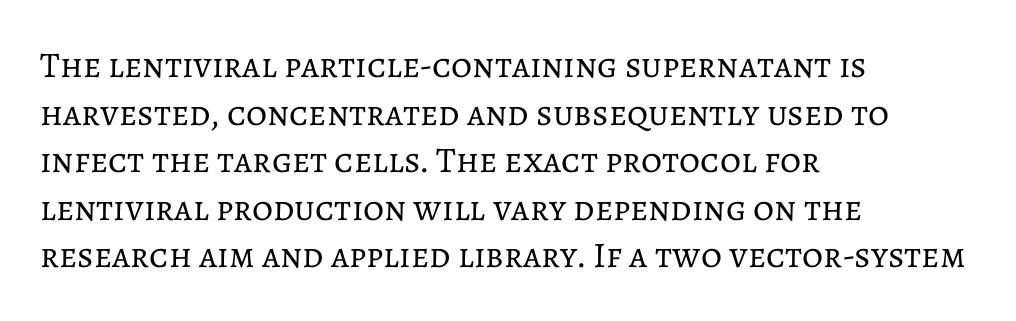
Q: Is the text bold? A: No.
Q: Is the text italic (slanted)? A: No, it is upright.
Q: Is the text underlined? A: No.
Q: How is the paragraph aligned? A: Left-aligned.
Q: Is the spacing between letters normal or unusually wide? A: Normal.
Q: Is the spacing between lines tight, normal or loose? A: Normal.
Q: Width (condensed, normal, or wide)? A: Normal.
Q: Stroke contrast? A: Low.
Q: x-height? A: Medium.
Q: Monospaced? A: No.
